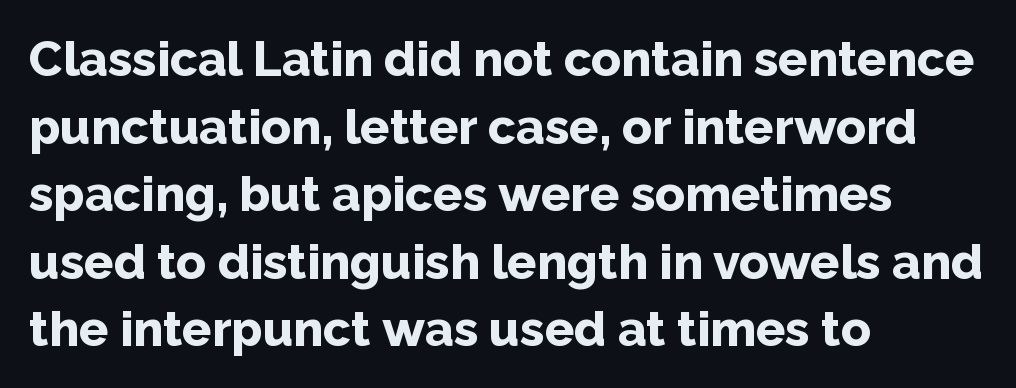
The image shows 49 px bold sans-serif type, upright; set left-aligned, normal line spacing (1.38x), normal letter spacing, not underlined; low stroke contrast and a medium x-height.
